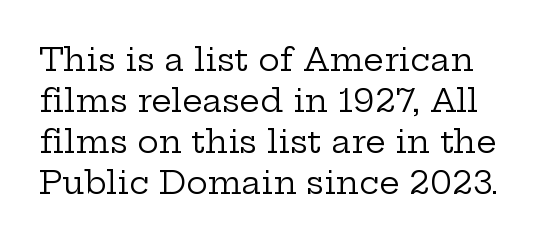
Q: Is the text bold? A: No.
Q: Is the text italic (slanted)? A: No, it is upright.
Q: Is the typeface a serif or a sans-serif typeface? A: Serif.
Q: Is the text underlined? A: No.
Q: Is the spacing between letters normal or unusually wide? A: Normal.
Q: Is the spacing between lines tight, normal or loose? A: Normal.
Q: Width (condensed, normal, or wide)? A: Wide.
Q: Stroke contrast? A: Low.
Q: x-height? A: Medium.
Q: Monospaced? A: No.
